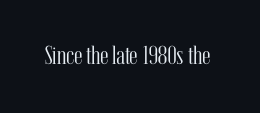
{"italic": "no", "bold": "no", "underline": "no", "letter_spacing": "normal", "letter_spacing_em": 0.0, "glyph_px": 26}
